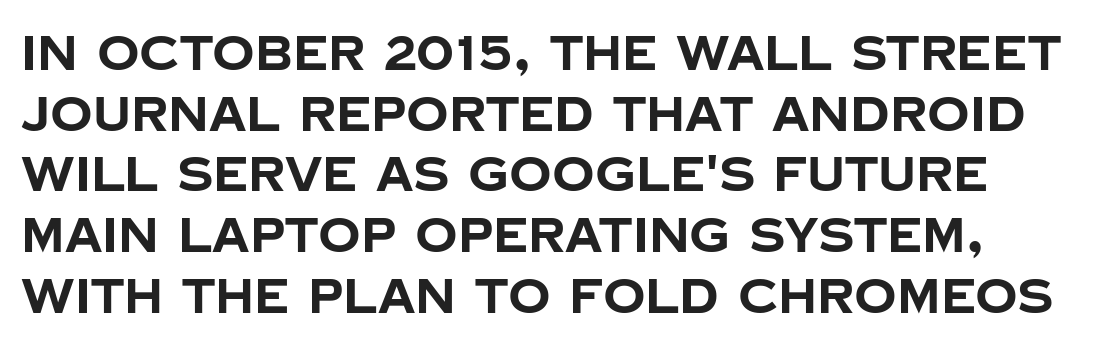
Q: Is the text bold? A: Yes.
Q: Is the text italic (slanted)? A: No, it is upright.
Q: Is the typeface a serif or a sans-serif typeface? A: Sans-serif.
Q: Is the text underlined? A: No.
Q: Is the spacing between letters normal or unusually wide? A: Normal.
Q: Is the spacing between lines tight, normal or loose? A: Normal.
Q: Width (condensed, normal, or wide)? A: Normal.
Q: Stroke contrast? A: Low.
Q: x-height? A: Large.
Q: Monospaced? A: No.
